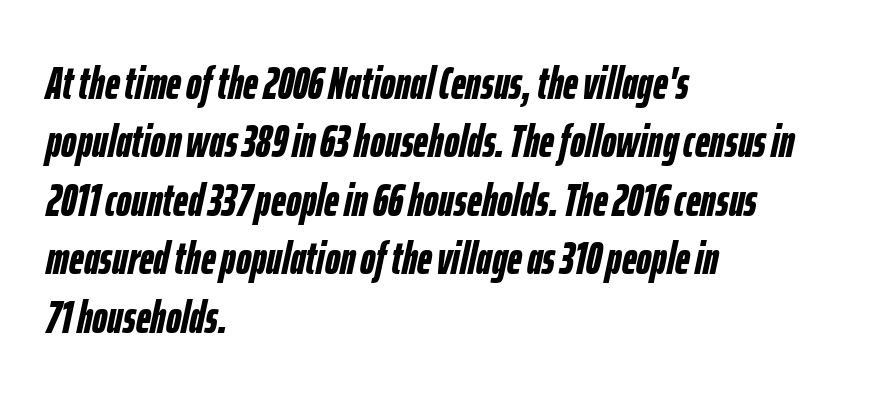
Weight: bold. The gap between lines stays unmarked. The specimen reads as italic at a glance. Visually the block forms a straight wall on the left and a jagged coastline on the right. The passage shown stacks its lines at a standard gap. Character widths vary here, with narrow letters taking less room than wide ones.
